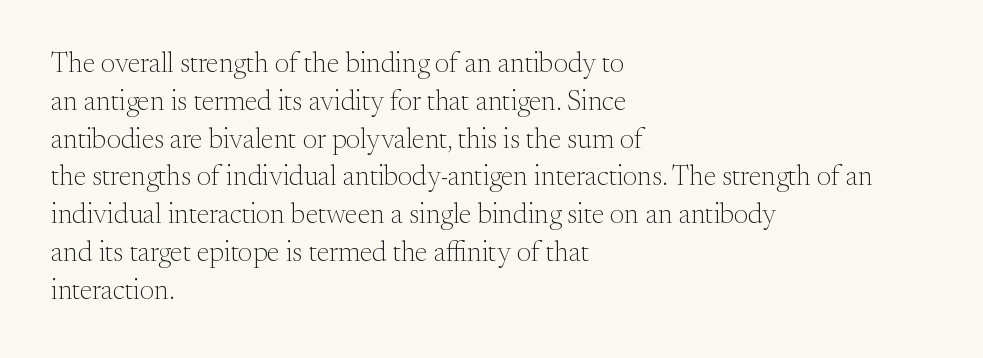
These lines sit exactly where default settings would place them. The axis of the letterforms is exactly vertical. Caption: multi-line text, flush left, ragged right. No chunkiness to these letters — they're not bold. Is this a fixed-width face? No — the glyphs have proportional, varying widths.
